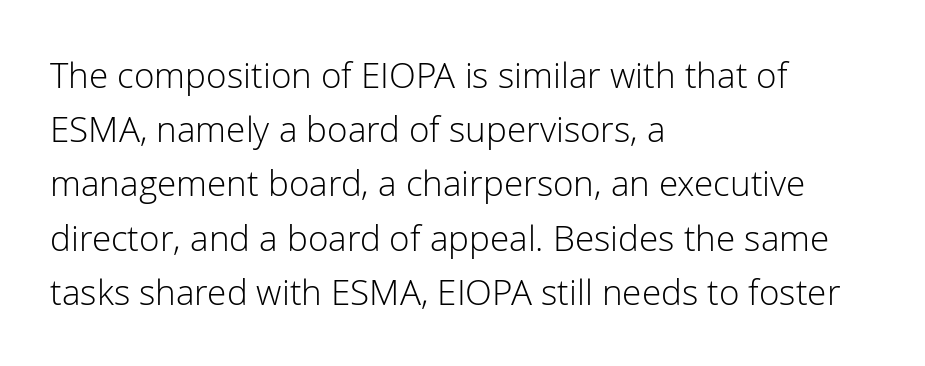
The face used here is rendered with its standard letterfit. The rows are spaced the way most documents space them. A typesetter would call this proportional, since set widths differ per character. Lines of text with bare space underneath. A quiet, ordinary-to-light weight characterises the typeface.
